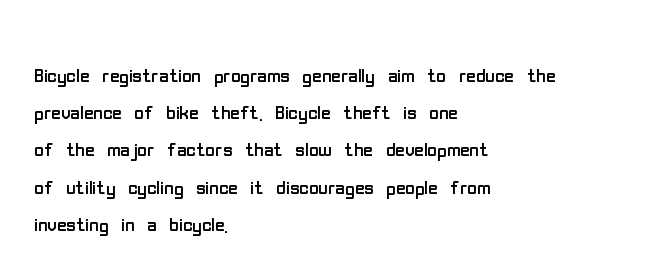
Q: Is the text bold? A: No.
Q: Is the text italic (slanted)? A: No, it is upright.
Q: Is the text underlined? A: No.
Q: How is the paragraph aligned? A: Left-aligned.
Q: Is the spacing between letters normal or unusually wide? A: Normal.
Q: Is the spacing between lines tight, normal or loose? A: Normal.
